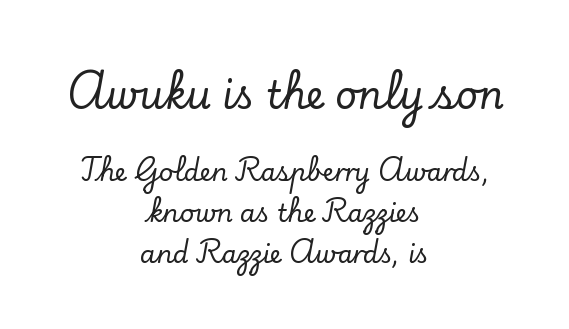
{"serif": "yes", "width": "normal", "stroke_contrast": "low", "x_height": "small", "monospaced": "no", "underline": "no", "align": "center", "line_spacing": "normal", "line_spacing_ratio": 1.63, "letter_spacing": "normal", "letter_spacing_em": 0.0, "larger_block": "first", "size_ratio": 1.52, "glyph_px": 38}
